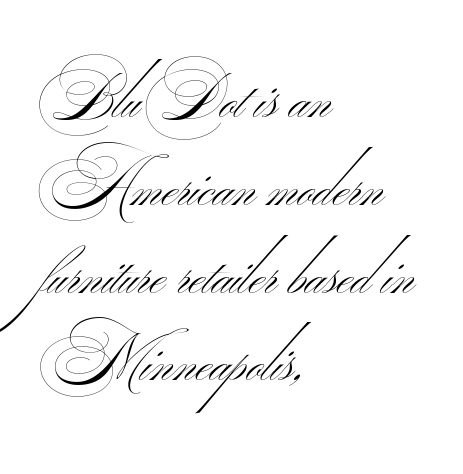
The image shows 66 px thin, wide sans-serif type; set left-aligned, normal line spacing (1.33x), normal letter spacing, not underlined; medium stroke contrast.
